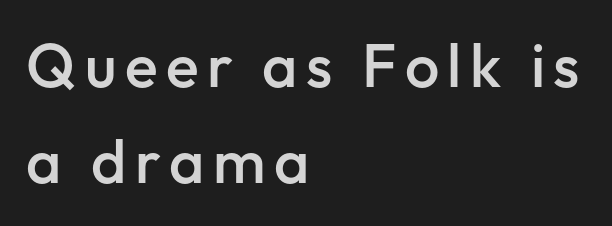
{"serif": "no", "italic": "no", "bold": "semi", "weight": "semibold", "width": "normal", "stroke_contrast": "low", "x_height": "medium", "monospaced": "no", "underline": "no", "align": "left", "line_spacing": "normal", "line_spacing_ratio": 1.58, "glyph_px": 61}
